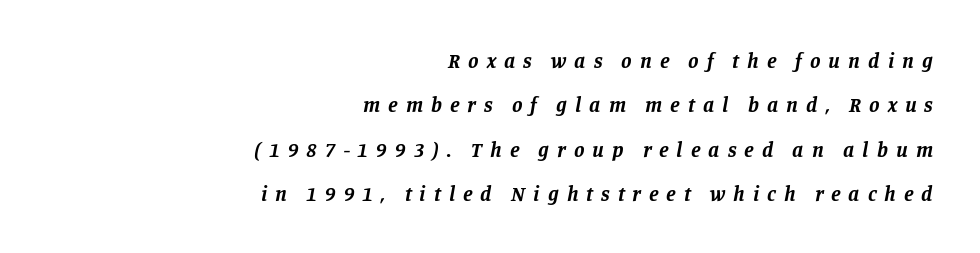
{"italic": "yes", "lean": "right", "slant_degrees": 11, "bold": "yes", "underline": "no", "align": "right", "line_spacing": "loose", "line_spacing_ratio": 2.11, "letter_spacing": "wide", "letter_spacing_em": 0.38, "glyph_px": 21}
